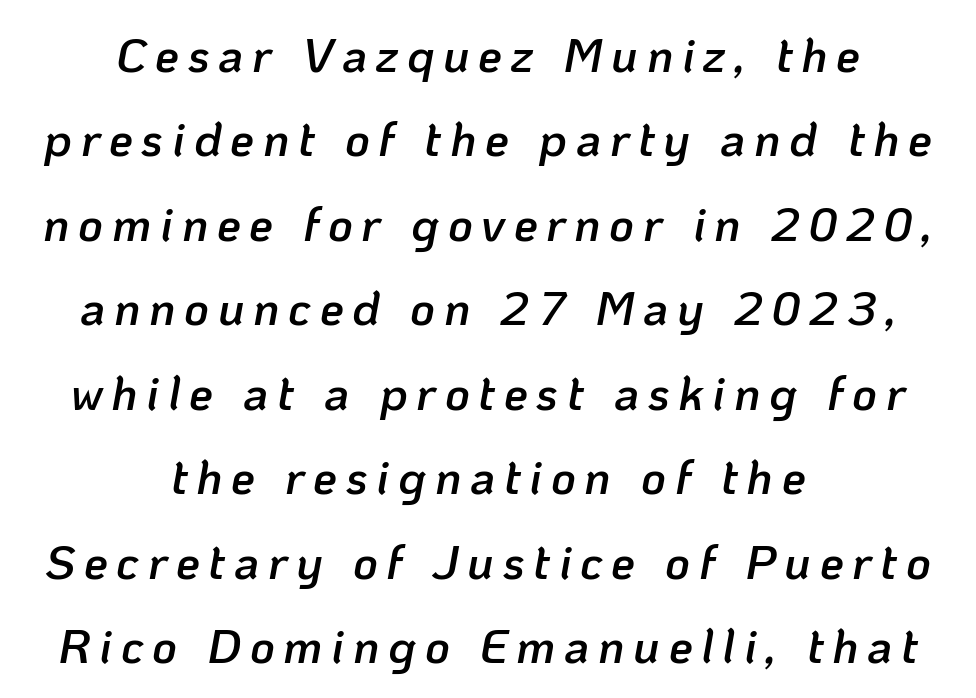
The image shows 48 px semibold type, italic (leaning right); set centered, line spacing 1.76x, not underlined; low stroke contrast and a medium x-height.
